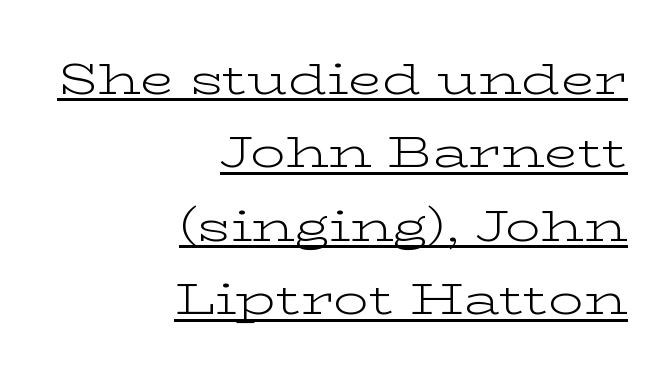
This rendering employs a face with finishing strokes, i.e., a serif. The letters stand upright; this is a roman face. The passage shown stacks its lines at a standard gap. Short note: letters normally spaced. This sample has the flowing, uneven cadence of proportional lettering.
